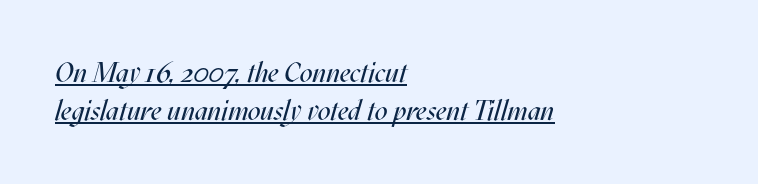
{"italic": "yes", "lean": "right", "slant_degrees": 17, "bold": "no", "weight": "regular", "width": "condensed", "stroke_contrast": "medium", "x_height": "large", "monospaced": "no", "underline": "yes", "align": "left", "line_spacing": "normal", "line_spacing_ratio": 1.36, "letter_spacing": "normal", "letter_spacing_em": 0.0, "glyph_px": 28}
